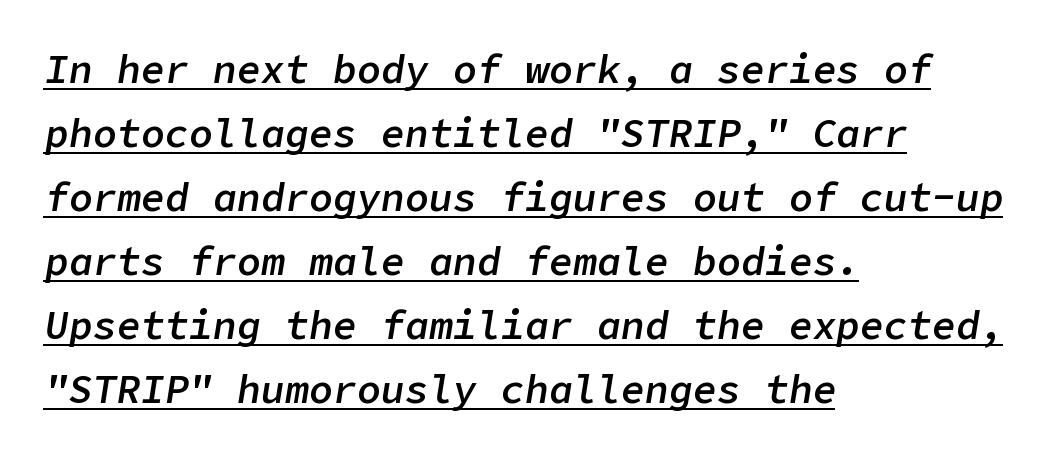
Is there much room between lines? A standard amount, neither cramped nor airy. You could call the tracking neutral — neither tight nor loose. A rule runs beneath these lines of type. This sample is left-justified, so line endings fall wherever the words run out. Compared with ordinary roman type, these characters are visibly tilted. In terms of weight, the rendering is demibold, just under bold.
